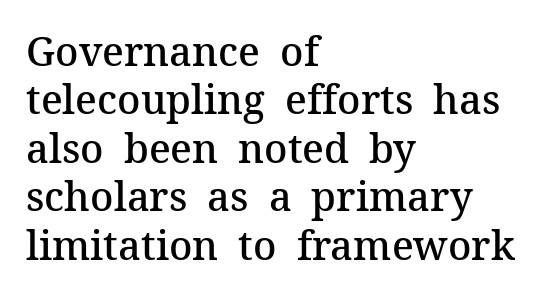
Q: Is the text bold? A: Semi-bold.
Q: Is the text italic (slanted)? A: No, it is upright.
Q: Is the typeface a serif or a sans-serif typeface? A: Serif.
Q: Is the text underlined? A: No.
Q: How is the paragraph aligned? A: Left-aligned.
Q: Is the spacing between letters normal or unusually wide? A: Normal.
Q: Width (condensed, normal, or wide)? A: Normal.
Q: Stroke contrast? A: Medium.
Q: x-height? A: Medium.
Q: Monospaced? A: No.
